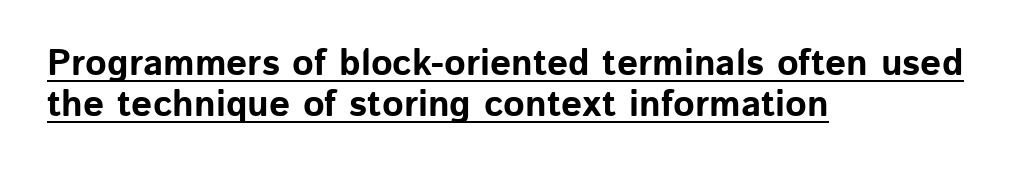
Q: Is the text bold? A: Yes.
Q: Is the text italic (slanted)? A: No, it is upright.
Q: Is the typeface a serif or a sans-serif typeface? A: Sans-serif.
Q: Is the text underlined? A: Yes.
Q: How is the paragraph aligned? A: Left-aligned.
Q: Is the spacing between letters normal or unusually wide? A: Normal.
Q: Is the spacing between lines tight, normal or loose? A: Tight.
Q: Width (condensed, normal, or wide)? A: Normal.
Q: Stroke contrast? A: Low.
Q: x-height? A: Medium.
Q: Monospaced? A: No.
